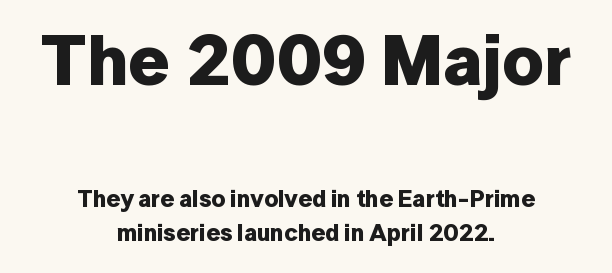
Q: Is the text bold? A: Yes.
Q: Is the text italic (slanted)? A: No, it is upright.
Q: Is the typeface a serif or a sans-serif typeface? A: Sans-serif.
Q: Is the text underlined? A: No.
Q: How is the paragraph aligned? A: Centered.
Q: Is the spacing between letters normal or unusually wide? A: Normal.
Q: Is the spacing between lines tight, normal or loose? A: Normal.
Q: Which block of text is set in a larger size, the first (top) or the second (bottom)? A: The first (top) one.
Q: Width (condensed, normal, or wide)? A: Normal.
Q: Stroke contrast? A: Low.
Q: x-height? A: Medium.
Q: Monospaced? A: No.
